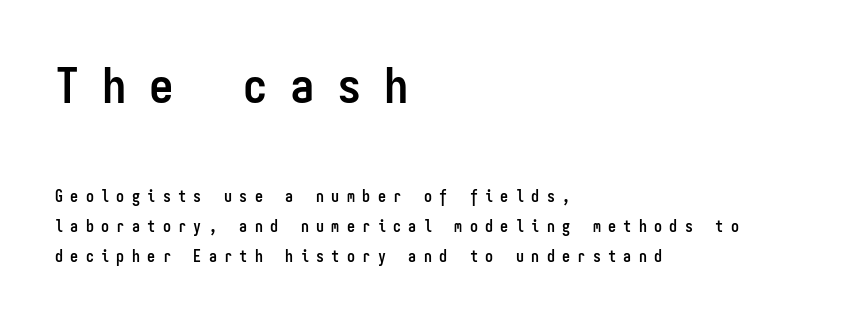
Q: Is the text bold? A: Yes.
Q: Is the text italic (slanted)? A: No, it is upright.
Q: Is the typeface a serif or a sans-serif typeface? A: Sans-serif.
Q: Is the text underlined? A: No.
Q: How is the paragraph aligned? A: Left-aligned.
Q: Is the spacing between letters normal or unusually wide? A: Unusually wide.
Q: Which block of text is set in a larger size, the first (top) or the second (bottom)? A: The first (top) one.
Q: Width (condensed, normal, or wide)? A: Condensed.
Q: Stroke contrast? A: Low.
Q: x-height? A: Medium.
Q: Monospaced? A: Yes.
